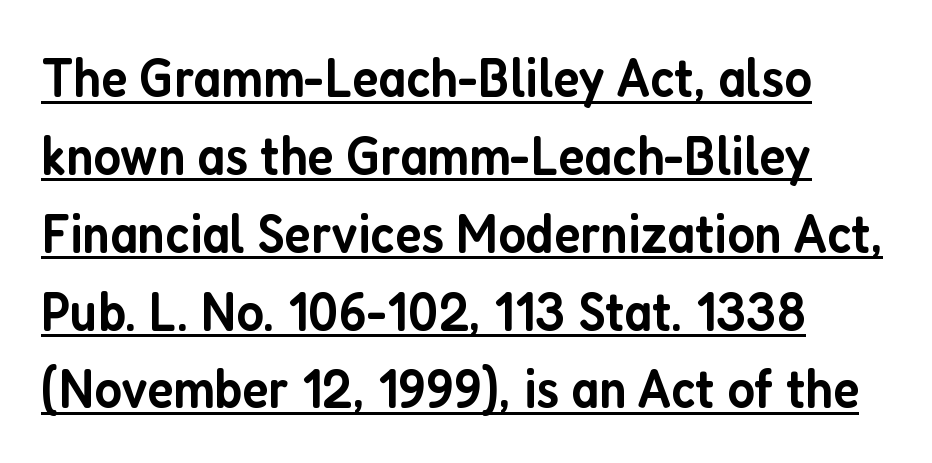
{"serif": "no", "italic": "no", "bold": "semi", "weight": "semibold", "width": "condensed", "stroke_contrast": "low", "x_height": "medium", "monospaced": "no", "underline": "yes", "align": "left", "line_spacing": "normal", "line_spacing_ratio": 1.39, "letter_spacing": "normal", "letter_spacing_em": 0.0, "glyph_px": 56}
